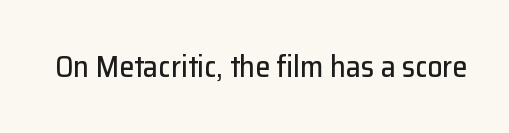
Rendered with straight, roman letterforms. Clear beneath every line of the passage. Short note: letters normally spaced. The letters advance in unequal steps, a hallmark of proportional type.
